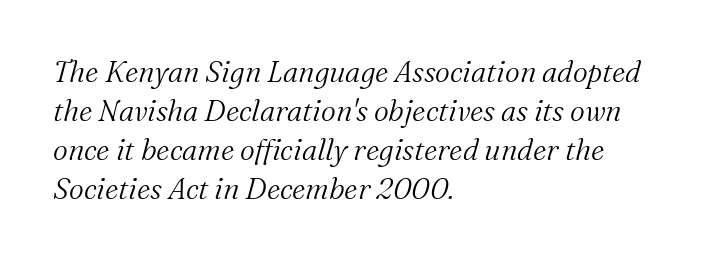
The image shows 29 px light serif type, italic (leaning right); set left-aligned, normal line spacing (1.35x), normal letter spacing, not underlined; medium stroke contrast and a medium x-height.
